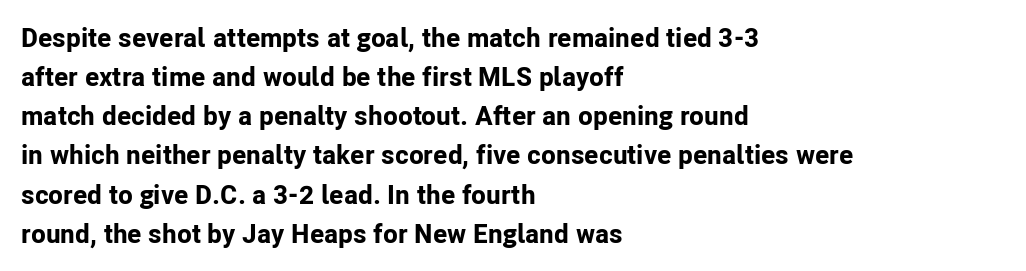
The typography opts for an upright posture over an oblique one. The face used here has the dense, thick strokes of a bold. Words float on clear page, feet unadorned. The typesetter chose a ragged-right arrangement here.
